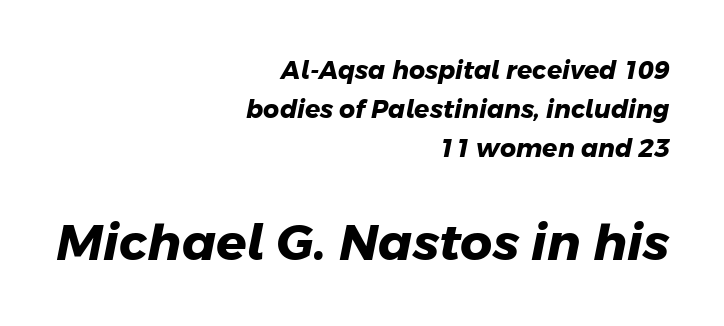
Q: Is the text bold? A: Yes.
Q: Is the typeface a serif or a sans-serif typeface? A: Sans-serif.
Q: Is the text underlined? A: No.
Q: How is the paragraph aligned? A: Right-aligned.
Q: Is the spacing between letters normal or unusually wide? A: Normal.
Q: Is the spacing between lines tight, normal or loose? A: Normal.
Q: Which block of text is set in a larger size, the first (top) or the second (bottom)? A: The second (bottom) one.
Q: Width (condensed, normal, or wide)? A: Normal.
Q: Stroke contrast? A: Low.
Q: x-height? A: Medium.
Q: Monospaced? A: No.
